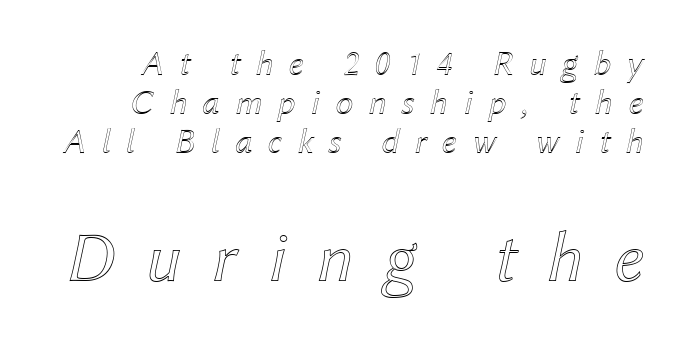
Q: Is the text italic (slanted)? A: Yes, it leans right by about 12 degrees.
Q: Is the text underlined? A: No.
Q: Is the spacing between letters normal or unusually wide? A: Unusually wide.
Q: Is the spacing between lines tight, normal or loose? A: Tight.
Q: Which block of text is set in a larger size, the first (top) or the second (bottom)? A: The second (bottom) one.
Q: Width (condensed, normal, or wide)? A: Normal.
Q: x-height? A: Medium.
Q: Monospaced? A: No.
